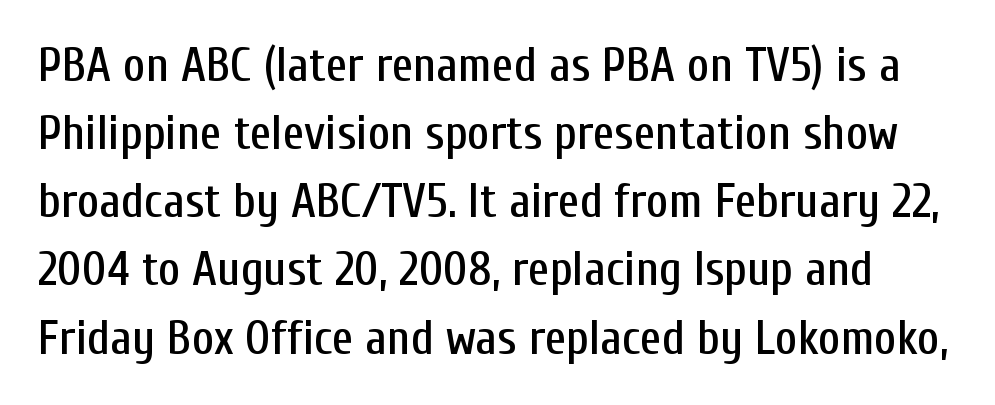
These lines were composed using upright roman letters. Nobody drew a line under any word here. The type family on display is of the sans-serif kind. Note the varied advance widths — an 'i' is clearly narrower than an 'm'. Leading matches the norm, producing a regular column.
